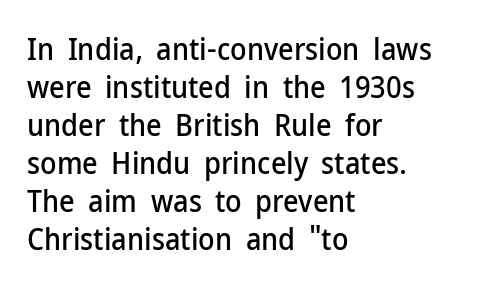
{"serif": "no", "italic": "no", "width": "normal", "stroke_contrast": "low", "x_height": "medium", "monospaced": "no", "underline": "no", "align": "left", "line_spacing": "normal", "line_spacing_ratio": 1.27, "letter_spacing": "normal", "letter_spacing_em": 0.0, "glyph_px": 30}
